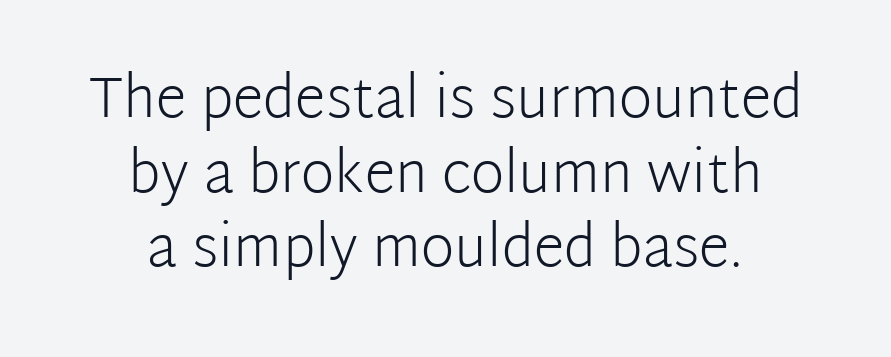
{"serif": "no", "italic": "no", "bold": "no", "weight": "light", "width": "normal", "stroke_contrast": "low", "x_height": "medium", "monospaced": "no", "underline": "no", "align": "center", "line_spacing": "normal", "line_spacing_ratio": 1.31, "letter_spacing": "normal", "letter_spacing_em": 0.0, "glyph_px": 57}
